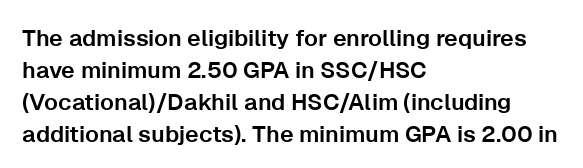
Q: Is the text italic (slanted)? A: No, it is upright.
Q: Is the text underlined? A: No.
Q: How is the paragraph aligned? A: Left-aligned.
Q: Is the spacing between letters normal or unusually wide? A: Normal.
Q: Is the spacing between lines tight, normal or loose? A: Normal.
